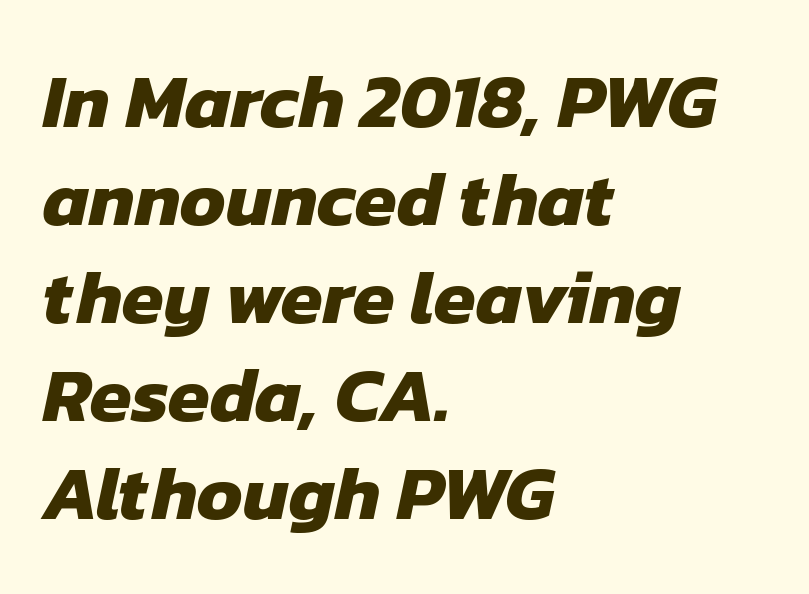
Q: Is the text bold? A: Yes.
Q: Is the typeface a serif or a sans-serif typeface? A: Sans-serif.
Q: Is the text underlined? A: No.
Q: How is the paragraph aligned? A: Left-aligned.
Q: Is the spacing between letters normal or unusually wide? A: Normal.
Q: Is the spacing between lines tight, normal or loose? A: Normal.
Q: Width (condensed, normal, or wide)? A: Normal.
Q: Stroke contrast? A: Low.
Q: x-height? A: Medium.
Q: Monospaced? A: No.
